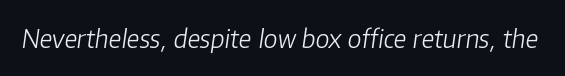
{"italic": "yes", "lean": "right", "slant_degrees": 8, "bold": "no", "underline": "no", "letter_spacing": "normal", "letter_spacing_em": 0.0, "glyph_px": 25}
